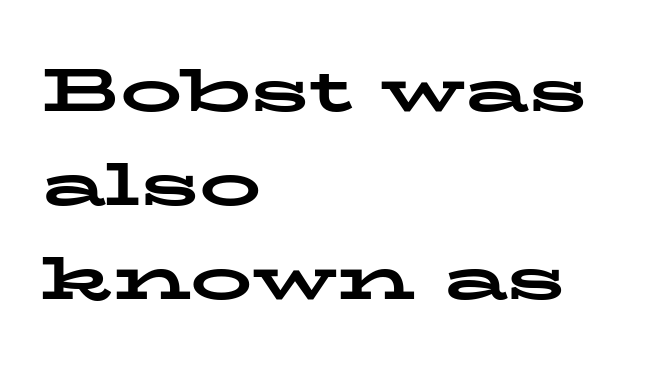
The image shows 62 px bold, wide serif type, upright; set left-aligned, normal line spacing (1.52x), normal letter spacing, not underlined; low stroke contrast and a medium x-height.
